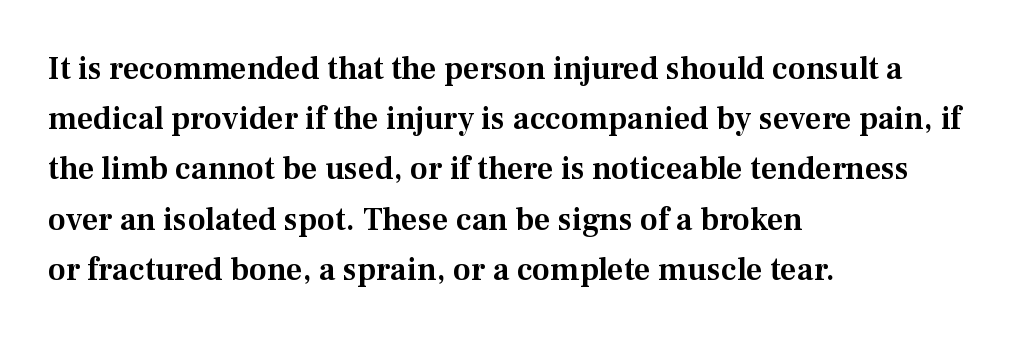
{"serif": "yes", "italic": "no", "width": "normal", "stroke_contrast": "medium", "x_height": "medium", "monospaced": "no", "underline": "no", "align": "left", "line_spacing": "normal", "line_spacing_ratio": 1.57, "letter_spacing": "normal", "letter_spacing_em": 0.0, "glyph_px": 32}
